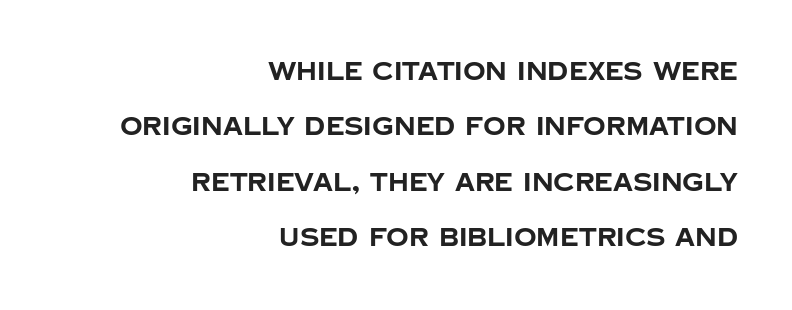
{"italic": "no", "bold": "yes", "underline": "no", "align": "right", "line_spacing": "loose", "line_spacing_ratio": 2.22, "letter_spacing": "normal", "letter_spacing_em": 0.0, "glyph_px": 25}
